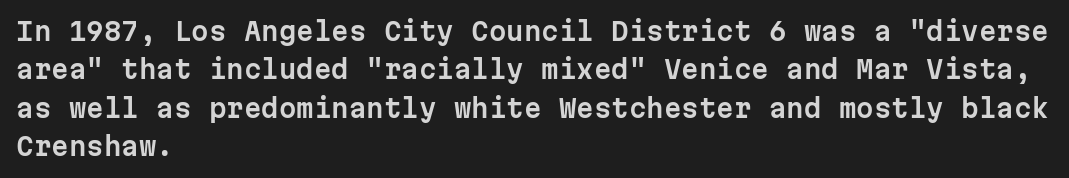
{"italic": "no", "underline": "no", "align": "left", "line_spacing": "normal", "line_spacing_ratio": 1.54, "letter_spacing": "normal", "letter_spacing_em": 0.0, "glyph_px": 25}
